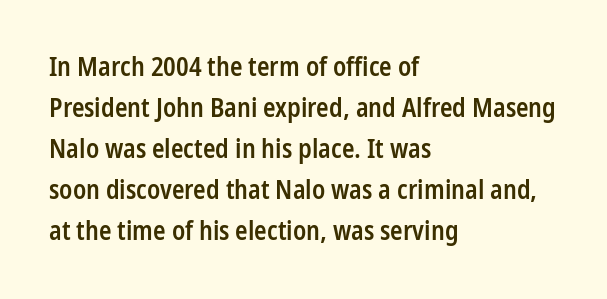
Bold? Not quite — semibold, heavier than regular but stopping short. In CSS terms this would be text-align: left. Does extra space separate the letters? No, they use regular spacing. How would I describe the line gaps? Plain and ordinary. Unlike italic type, these characters show no tilt at all. Honestly, there is no underline to notice here at all.
